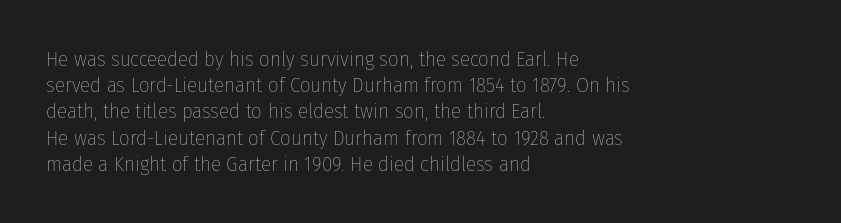
Does extra space separate the letters? No, they use regular spacing. Layout note: lines flush left. The area under the type is left untouched. This reads as an unemphasized weight, regular at the heaviest. This is roman type, the default non-slanted kind. Vertical spacing — default.
